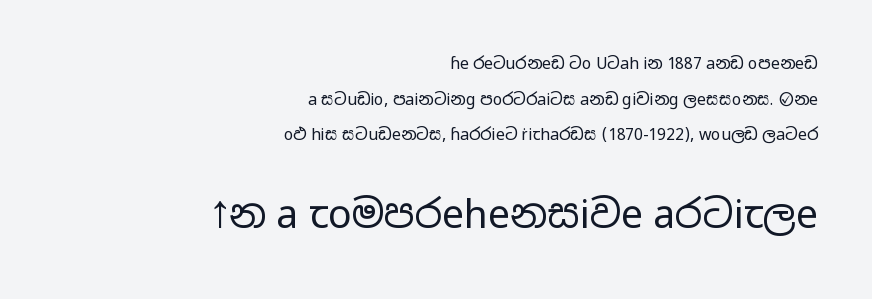
It's the straight-up-and-down kind of type. These two chunks differ in scale, with the bottom chunk taking the larger measure. The lines in this sample share a right terminus and differ only in where they begin. The space between consecutive lines is lavish.
